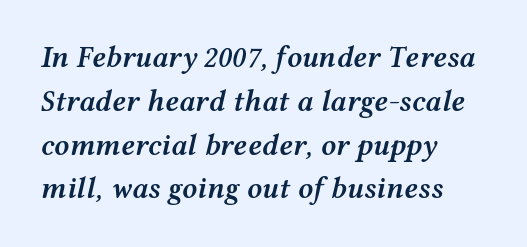
Yep, that's italic — everything's leaning. Observe the ordinary spacing: letters are neighbours, not strangers. The leading is moderate, giving the passage an even texture. Beneath every word, the page is bare. In CSS terms this would be text-align: left. This sample has the flowing, uneven cadence of proportional lettering.
